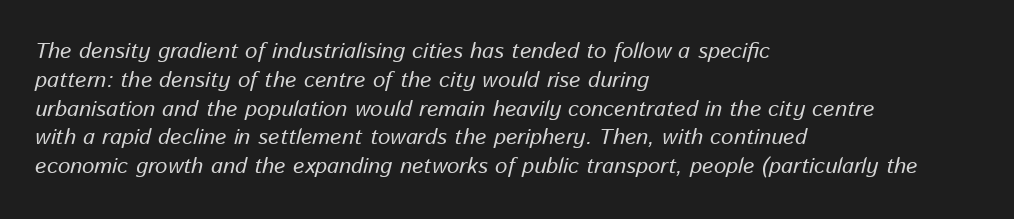
{"italic": "yes", "lean": "right", "slant_degrees": 13, "underline": "no", "align": "left", "line_spacing": "normal", "line_spacing_ratio": 1.31, "letter_spacing": "normal", "letter_spacing_em": 0.0, "glyph_px": 22}
